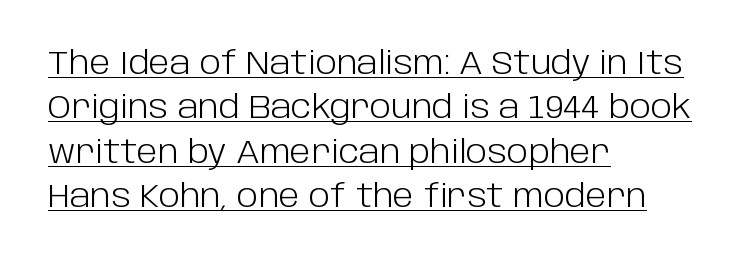
Q: Is the text bold? A: No.
Q: Is the text italic (slanted)? A: No, it is upright.
Q: Is the typeface a serif or a sans-serif typeface? A: Sans-serif.
Q: Is the text underlined? A: Yes.
Q: How is the paragraph aligned? A: Left-aligned.
Q: Is the spacing between letters normal or unusually wide? A: Normal.
Q: Is the spacing between lines tight, normal or loose? A: Normal.
Q: Width (condensed, normal, or wide)? A: Normal.
Q: Stroke contrast? A: Low.
Q: x-height? A: Large.
Q: Monospaced? A: No.
